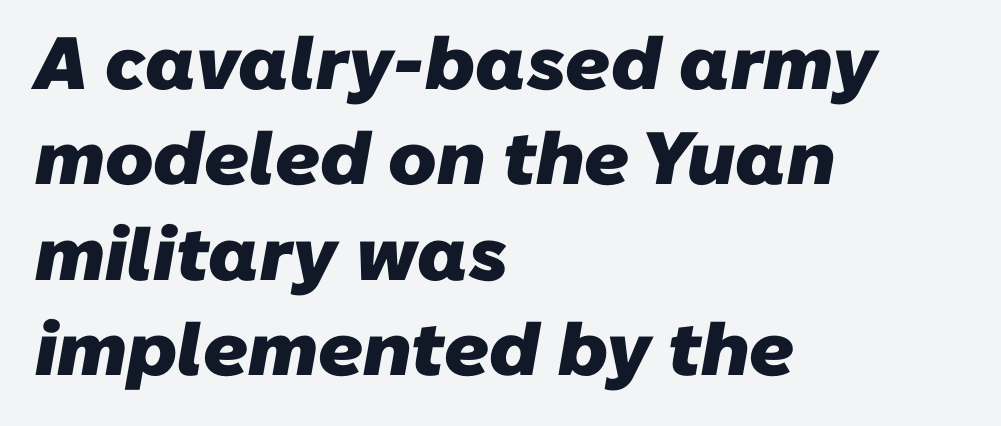
Q: Is the text bold? A: Yes.
Q: Is the typeface a serif or a sans-serif typeface? A: Sans-serif.
Q: Is the text underlined? A: No.
Q: How is the paragraph aligned? A: Left-aligned.
Q: Is the spacing between letters normal or unusually wide? A: Normal.
Q: Is the spacing between lines tight, normal or loose? A: Normal.
Q: Width (condensed, normal, or wide)? A: Normal.
Q: Stroke contrast? A: Low.
Q: x-height? A: Medium.
Q: Monospaced? A: No.
